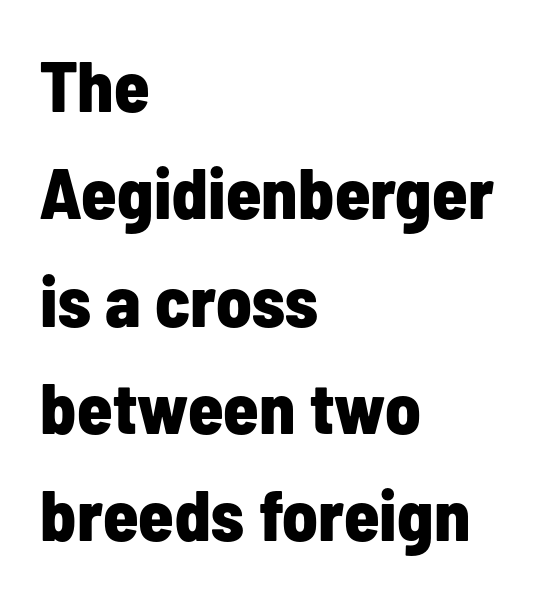
Q: Is the text bold? A: Yes.
Q: Is the text italic (slanted)? A: No, it is upright.
Q: Is the typeface a serif or a sans-serif typeface? A: Sans-serif.
Q: Is the text underlined? A: No.
Q: How is the paragraph aligned? A: Left-aligned.
Q: Is the spacing between letters normal or unusually wide? A: Normal.
Q: Is the spacing between lines tight, normal or loose? A: Normal.
Q: Width (condensed, normal, or wide)? A: Condensed.
Q: Stroke contrast? A: Low.
Q: x-height? A: Medium.
Q: Monospaced? A: No.
